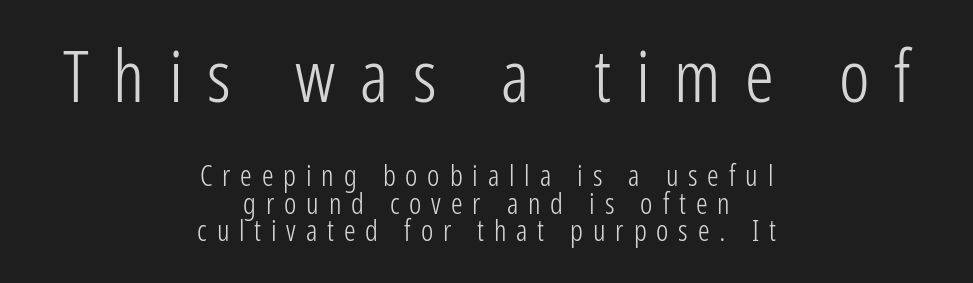
Block one is the big one; block two sits smaller underneath. Spacing verdict: proportional, widths tailored to each character. Bold? No — there's no thickening of the strokes. The font family rendered here belongs to the sans-serif group. Honestly, the rows look squashed on top of each other.
